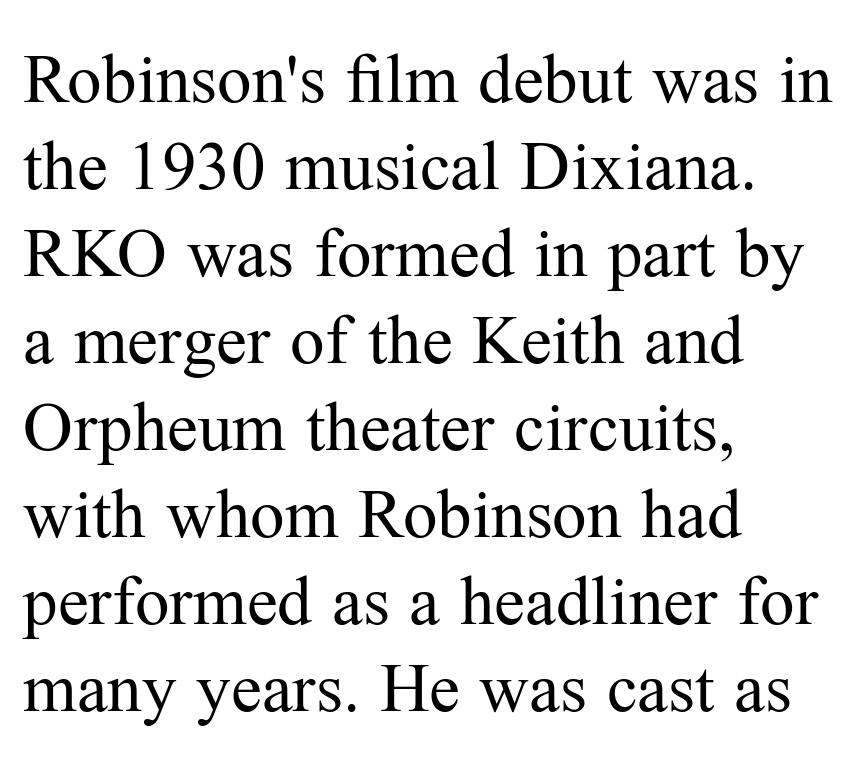
Varying glyph widths throughout — classic text-font behaviour. Short and long lines alike share a common starting point at left. Letters have the restrained weight of plain body copy at most. The leading is moderate, giving the passage an even texture. The text was rendered using a seriffed face with decorative stroke endings.
